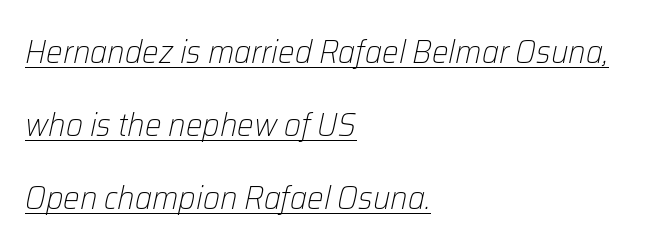
The image shows 33 px light type, italic (leaning right); set left-aligned, loose line spacing (2.21x), normal letter spacing, underlined; low stroke contrast and a medium x-height.
